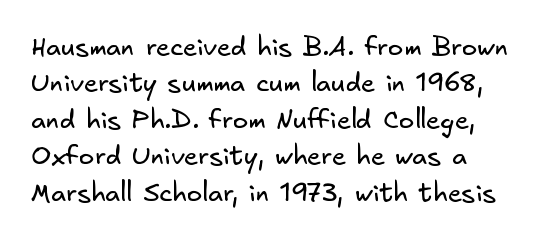
The image shows 26 px text type; set left-aligned, normal line spacing (1.4x), normal letter spacing, not underlined.
